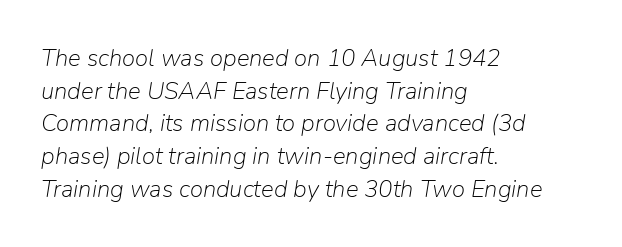
Q: Is the text bold? A: No.
Q: Is the text italic (slanted)? A: Yes, it leans right by about 9 degrees.
Q: Is the text underlined? A: No.
Q: How is the paragraph aligned? A: Left-aligned.
Q: Is the spacing between letters normal or unusually wide? A: Normal.
Q: Is the spacing between lines tight, normal or loose? A: Normal.
